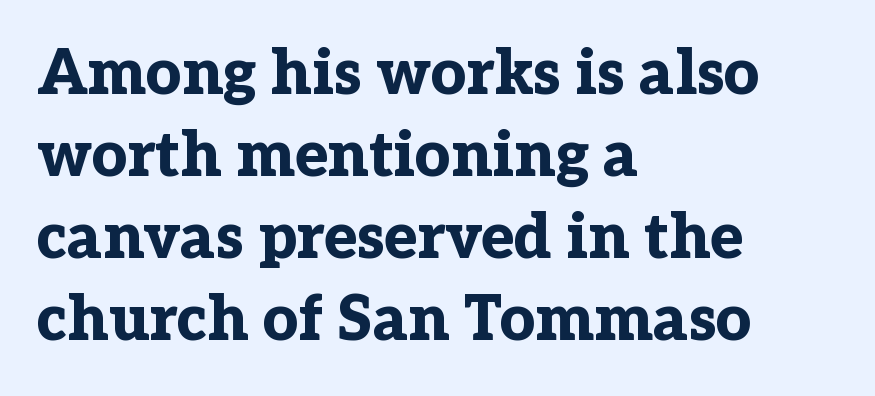
Do the characters align in a grid? No, the font is proportional. This is serif lettering, the kind often seen in printed books. Compared with a centered layout, this one pins lines to the left instead. Quick note: underline off.
